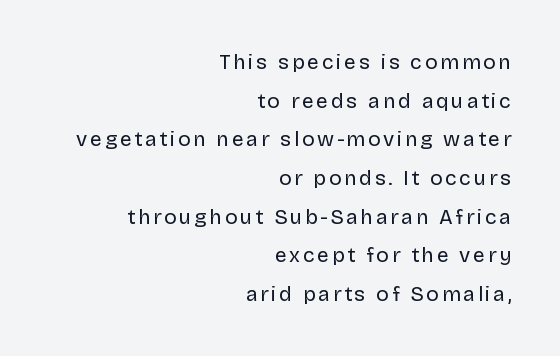
The image shows 21 px text type, upright; set right-aligned, line spacing 1.84x, not underlined.
